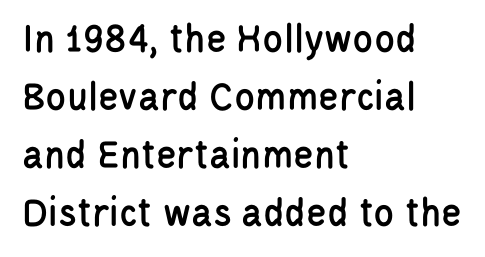
Q: Is the text italic (slanted)? A: No, it is upright.
Q: Is the typeface a serif or a sans-serif typeface? A: Sans-serif.
Q: Is the text underlined? A: No.
Q: How is the paragraph aligned? A: Left-aligned.
Q: Is the spacing between letters normal or unusually wide? A: Normal.
Q: Is the spacing between lines tight, normal or loose? A: Normal.
Q: Width (condensed, normal, or wide)? A: Condensed.
Q: Stroke contrast? A: Low.
Q: x-height? A: Large.
Q: Monospaced? A: No.
